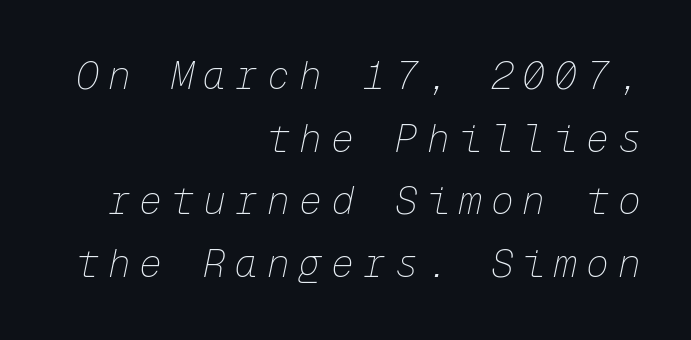
{"italic": "yes", "lean": "right", "slant_degrees": 12, "bold": "no", "weight": "thin", "width": "normal", "stroke_contrast": "low", "x_height": "medium", "monospaced": "yes", "underline": "no", "align": "right", "line_spacing": "normal", "line_spacing_ratio": 1.65, "letter_spacing": "wide", "letter_spacing_em": 0.24, "glyph_px": 38}
